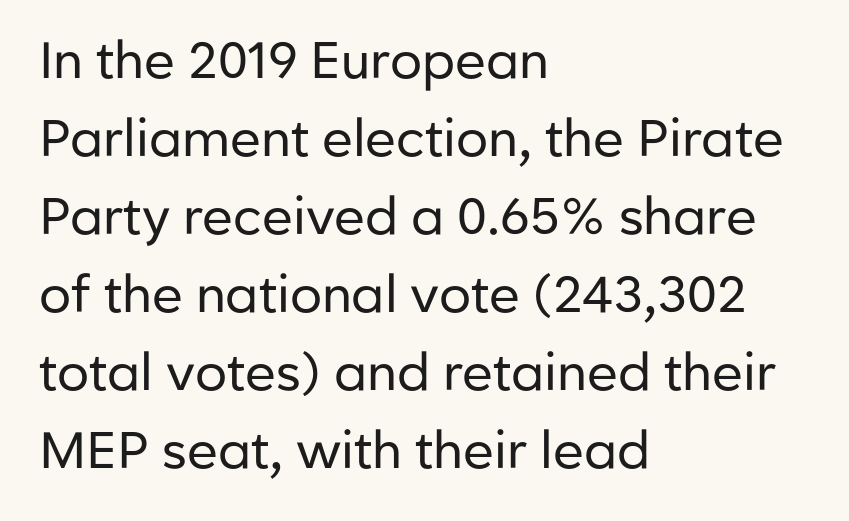
{"serif": "no", "italic": "no", "bold": "no", "weight": "regular", "width": "normal", "stroke_contrast": "low", "x_height": "medium", "monospaced": "no", "underline": "no", "align": "left", "line_spacing": "normal", "line_spacing_ratio": 1.53, "letter_spacing": "normal", "letter_spacing_em": 0.0, "glyph_px": 51}
